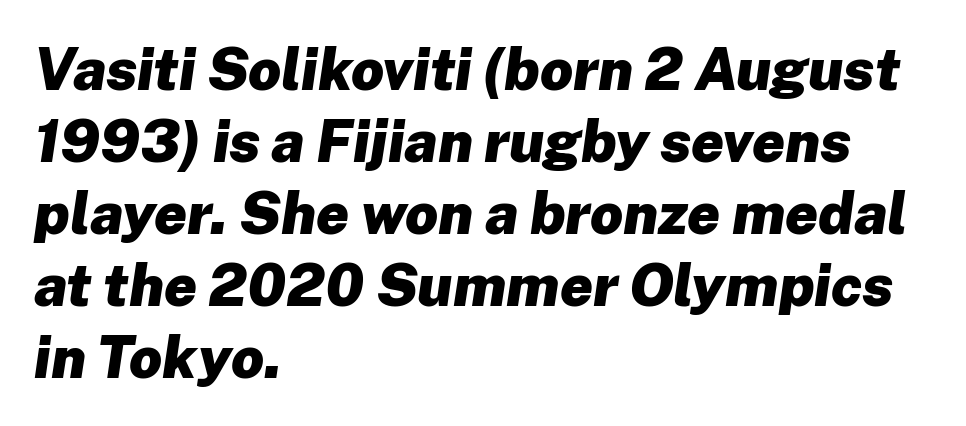
The image shows 58 px heavy type, italic (leaning right); set left-aligned, line spacing 1.24x, normal letter spacing, not underlined; low stroke contrast and a medium x-height.
